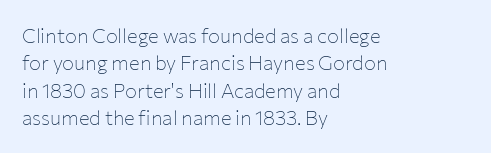
The image shows 20 px text type, upright; set left-aligned, normal line spacing (1.37x), normal letter spacing, not underlined.
